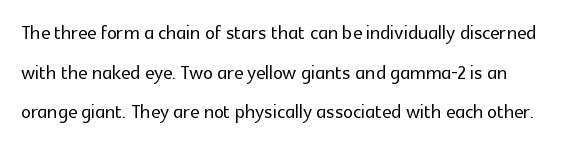
When letters stand straight like this, we call the style roman or upright. Honestly, there is no underline to notice here at all. Nothing unusual about the tracking: characters are spaced as the font intends. How would I describe the line gaps? Plain and ordinary.
